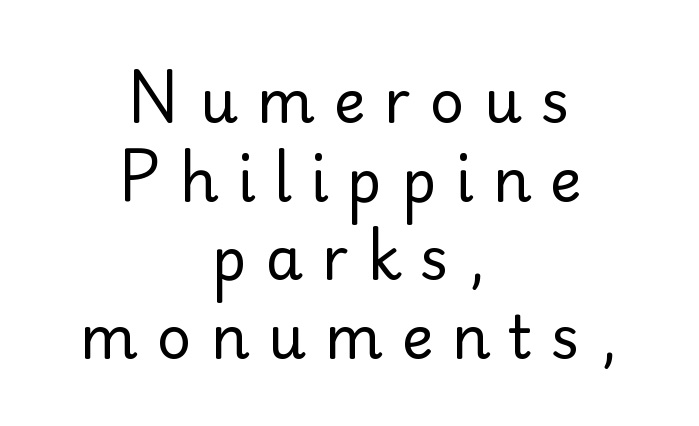
{"serif": "yes", "italic": "no", "bold": "no", "weight": "regular", "width": "normal", "stroke_contrast": "low", "x_height": "small", "monospaced": "no", "underline": "no", "align": "center", "line_spacing": "normal", "line_spacing_ratio": 1.31, "letter_spacing": "wide", "letter_spacing_em": 0.31, "glyph_px": 60}
